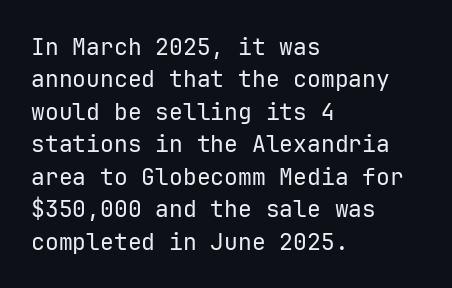
The image shows 23 px text type, upright; set left-aligned, normal line spacing (1.41x), normal letter spacing, not underlined.
